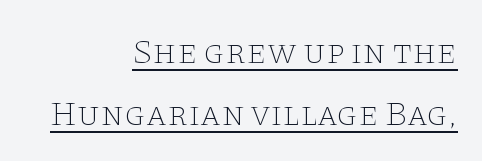
{"serif": "yes", "italic": "no", "bold": "no", "weight": "thin", "width": "wide", "stroke_contrast": "low", "x_height": "large", "monospaced": "no", "underline": "yes", "align": "right", "line_spacing_ratio": 1.82, "letter_spacing": "normal", "letter_spacing_em": 0.0, "glyph_px": 34}
